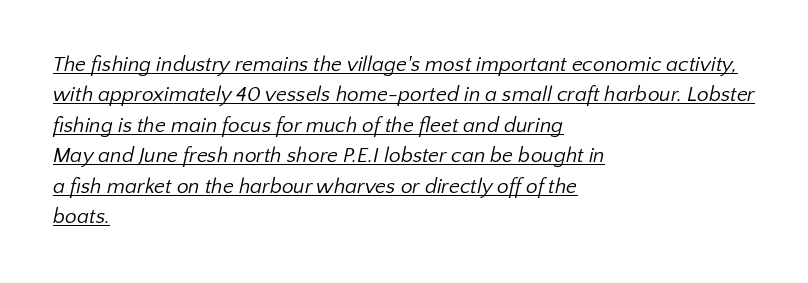
The image shows 21 px text type; set left-aligned, normal line spacing (1.45x), normal letter spacing, underlined.
